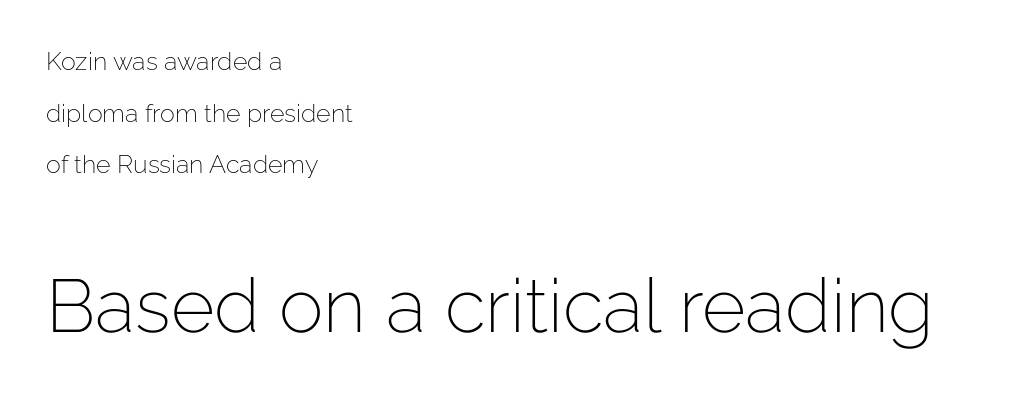
The image shows 75 px light sans-serif type, upright; set left-aligned, loose line spacing (2.07x), normal letter spacing, not underlined; the second (bottom) block is 3.0x larger; low stroke contrast and a medium x-height.
